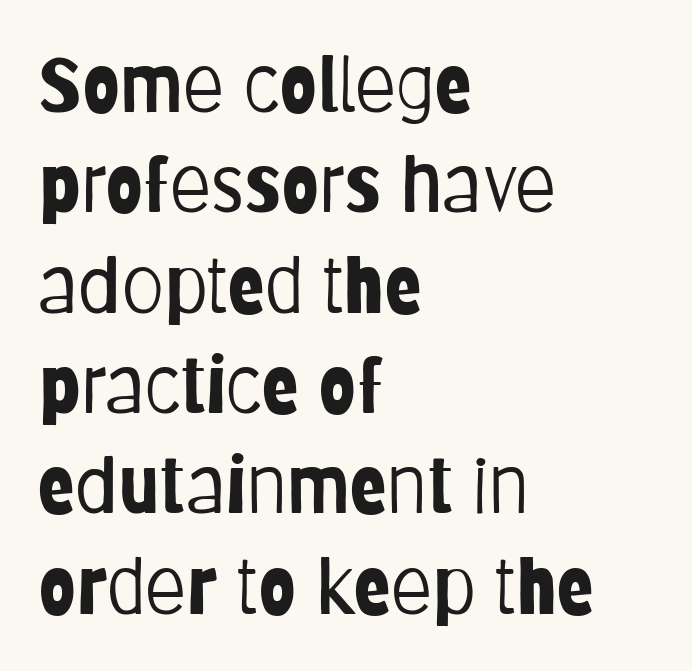
{"serif": "no", "italic": "no", "bold": "no", "weight": "light", "width": "condensed", "stroke_contrast": "low", "x_height": "large", "monospaced": "no", "underline": "no", "align": "left", "line_spacing": "normal", "line_spacing_ratio": 1.32, "letter_spacing": "normal", "letter_spacing_em": 0.0, "glyph_px": 76}
